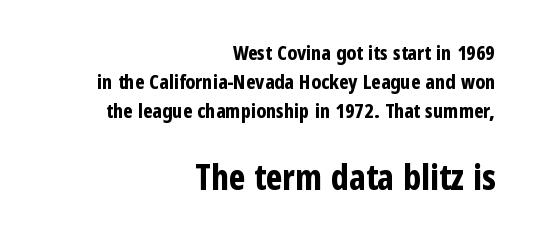
These lines carry a lot of weight — the face is fully bold. Honestly, the row spacing looks completely unremarkable. The area under the type is left untouched. The rendering keeps characters at their native spacing.
